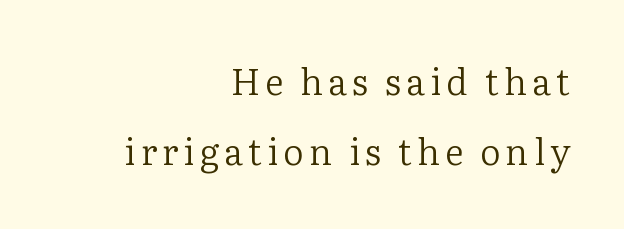
{"serif": "yes", "italic": "no", "bold": "no", "weight": "regular", "width": "normal", "stroke_contrast": "low", "x_height": "medium", "monospaced": "no", "underline": "no", "align": "right", "line_spacing": "loose", "line_spacing_ratio": 1.94, "glyph_px": 36}
